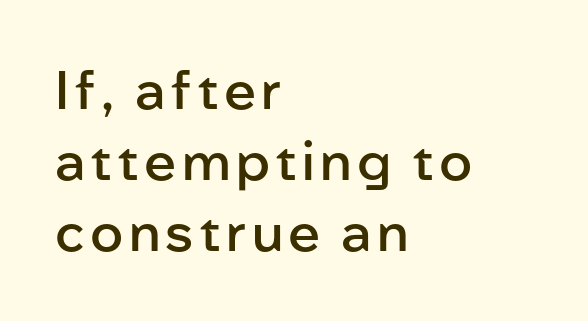
Glance below the letters and you will spot only blank space. In terms of leading, this rendering sits right in the middle. Ascenders rise straight up at ninety degrees. Notice the strokes are somewhat thickened but not fully heavy: this is a semibold. These lines are rendered in a variable-pitch font. If you drew a ruler down the left edge, every line would touch it.
